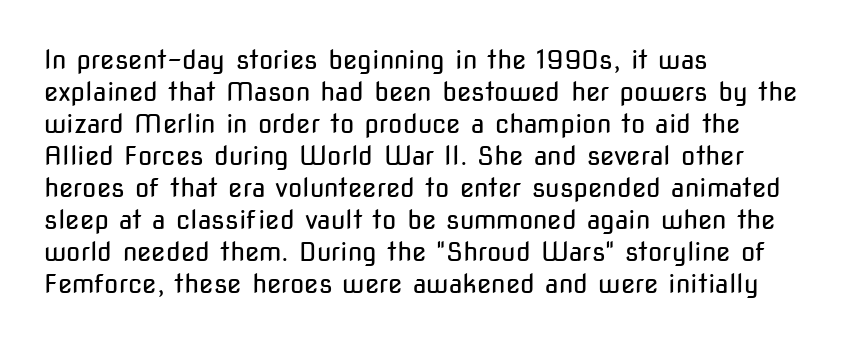
The passage shown is not underscored anywhere. Words appear dense and cohesive because spacing is normal. Alignment: flush left. Unlike italic type, these characters show no tilt at all.
